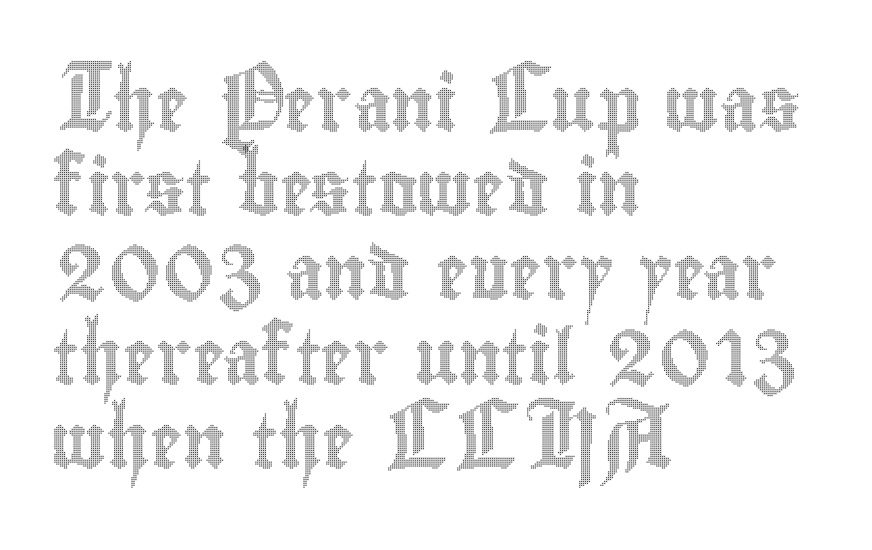
The image shows 54 px condensed type, upright; set left-aligned, normal line spacing (1.56x), normal letter spacing, not underlined; a small x-height.
